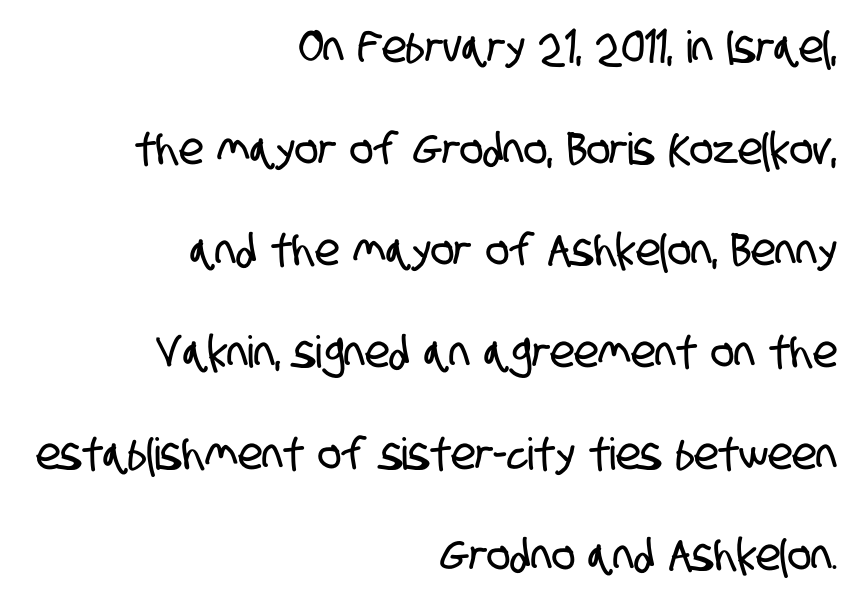
The image shows 44 px condensed sans-serif type; set right-aligned, loose line spacing (2.31x), normal letter spacing, not underlined; low stroke contrast and a large x-height.
